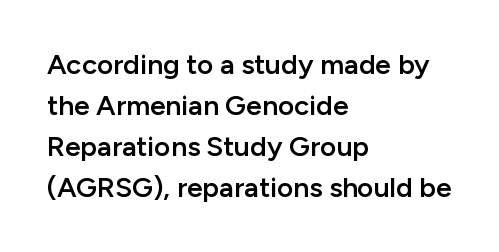
Caption: standard tracking, unaltered. Grotesque or geometric, the face here clearly has no serifs. The letters stand upright; this is a roman face. How heavy is the stroke? Medium-heavy — a semibold, shy of bold. Reading down the column, the eye jumps a familiar distance to each next line. The passage shown is not underscored anywhere.
